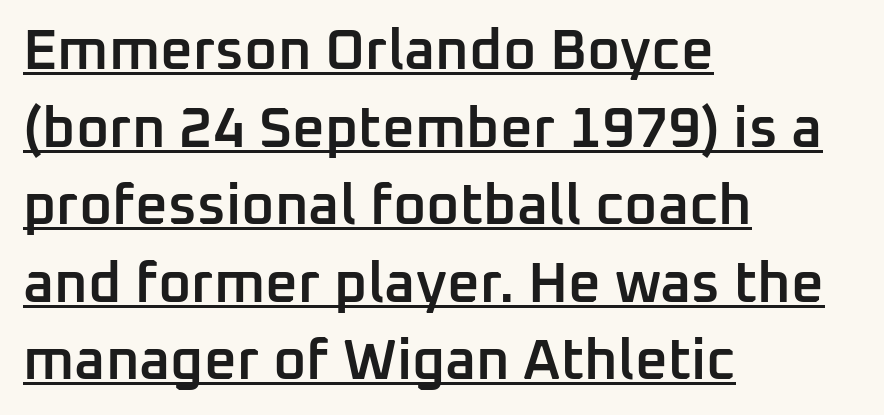
The image shows 57 px semibold sans-serif type, upright; set left-aligned, normal line spacing (1.36x), normal letter spacing, underlined; low stroke contrast and a medium x-height.
